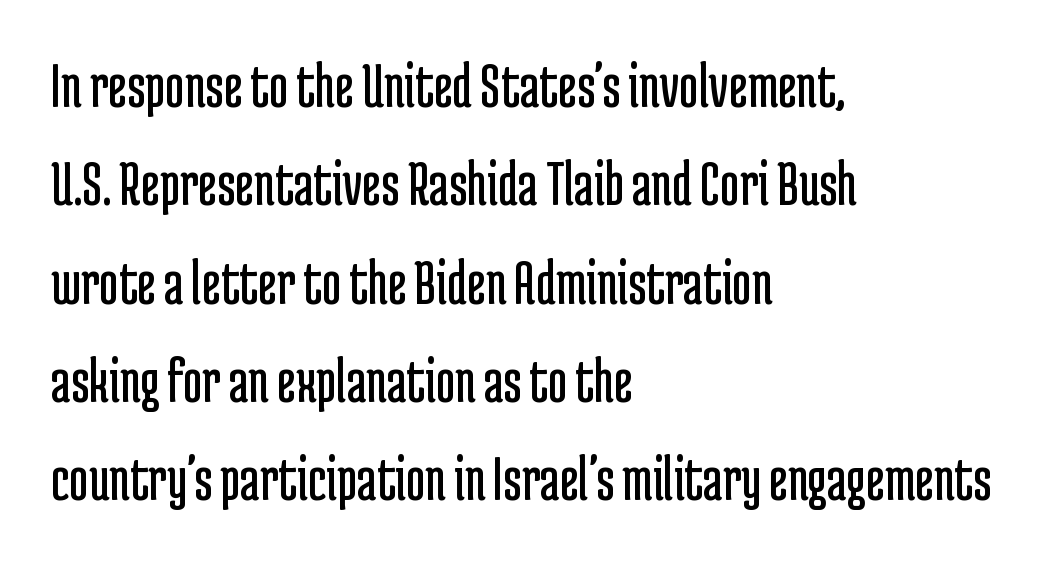
{"serif": "no", "italic": "no", "bold": "no", "weight": "regular", "width": "condensed", "stroke_contrast": "low", "x_height": "medium", "monospaced": "no", "underline": "no", "align": "left", "line_spacing": "normal", "line_spacing_ratio": 1.49, "letter_spacing": "normal", "letter_spacing_em": 0.0, "glyph_px": 66}
